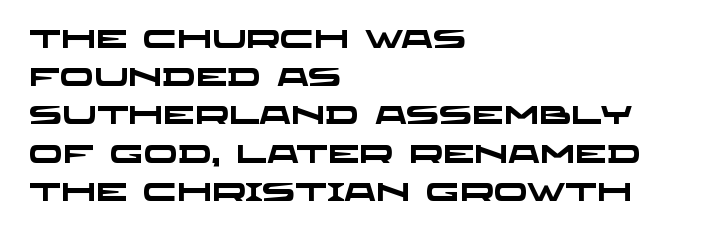
Q: Is the text bold? A: Yes.
Q: Is the text underlined? A: No.
Q: How is the paragraph aligned? A: Left-aligned.
Q: Is the spacing between letters normal or unusually wide? A: Normal.
Q: Is the spacing between lines tight, normal or loose? A: Normal.
